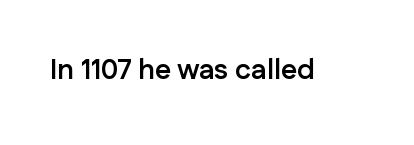
You can tell from the bare stems that sans-serif type was used. The face used here is proportionally spaced, like ordinary book or web type. You can tell it's not italic because the verticals are truly vertical. Between one letter and the next there's only the usual sliver of space. Plenty of ink on the page — the face is bold. A bare baseline throughout the passage.
